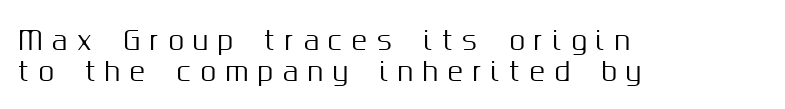
Q: Is the text italic (slanted)? A: No, it is upright.
Q: Is the text underlined? A: No.
Q: How is the paragraph aligned? A: Left-aligned.
Q: Is the spacing between letters normal or unusually wide? A: Unusually wide.
